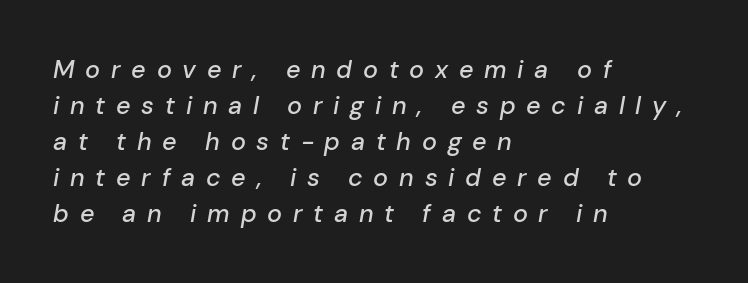
Q: Is the text italic (slanted)? A: Yes, it leans right by about 10 degrees.
Q: Is the text underlined? A: No.
Q: How is the paragraph aligned? A: Left-aligned.
Q: Is the spacing between letters normal or unusually wide? A: Unusually wide.
Q: Is the spacing between lines tight, normal or loose? A: Normal.
